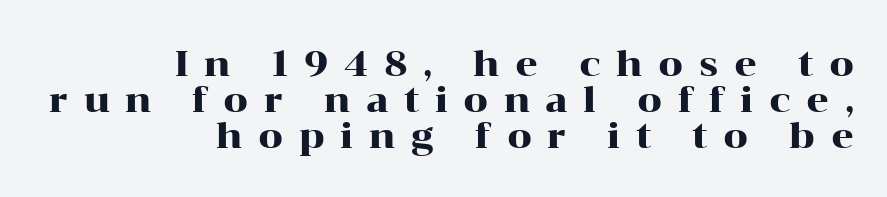
Stroke terminals: seriffed. The zone under the glyphs is completely vacant. Rows of type sit shoulder to shoulder in the vertical direction. Designer's note — italics off, roman on. Look at the tracking — it's clearly loosened, letters drifting apart.
